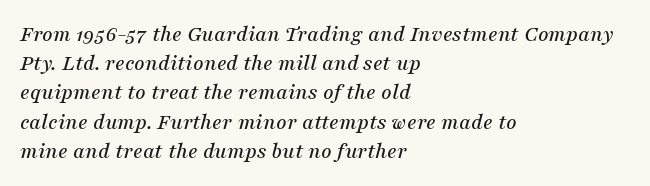
The image shows 23 px text type, italic (leaning right); set left-aligned, normal line spacing (1.27x), normal letter spacing, not underlined.
